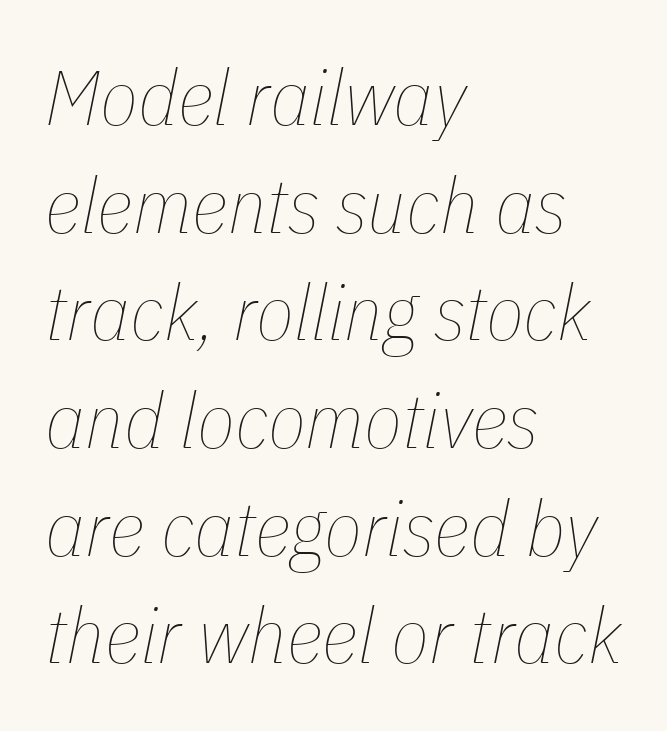
The image shows 78 px thin, condensed type, italic (leaning right); set left-aligned, normal line spacing (1.38x), normal letter spacing, not underlined; low stroke contrast and a medium x-height.
